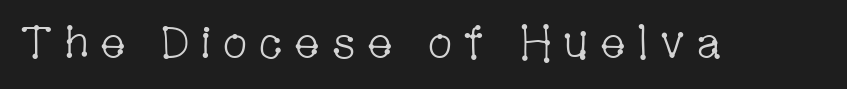
Q: Is the text bold? A: No.
Q: Is the text italic (slanted)? A: No, it is upright.
Q: Is the typeface a serif or a sans-serif typeface? A: Serif.
Q: Is the text underlined? A: No.
Q: Is the spacing between letters normal or unusually wide? A: Unusually wide.
Q: Width (condensed, normal, or wide)? A: Condensed.
Q: Stroke contrast? A: Low.
Q: x-height? A: Medium.
Q: Monospaced? A: No.
